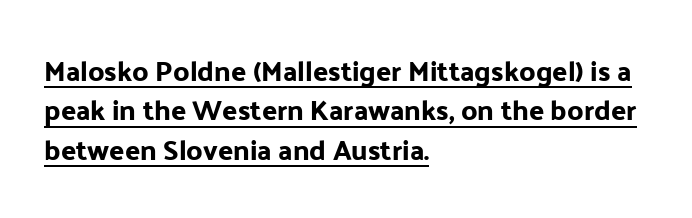
Q: Is the text italic (slanted)? A: No, it is upright.
Q: Is the typeface a serif or a sans-serif typeface? A: Sans-serif.
Q: Is the text underlined? A: Yes.
Q: How is the paragraph aligned? A: Left-aligned.
Q: Is the spacing between letters normal or unusually wide? A: Normal.
Q: Is the spacing between lines tight, normal or loose? A: Normal.
Q: Width (condensed, normal, or wide)? A: Normal.
Q: Stroke contrast? A: Low.
Q: x-height? A: Medium.
Q: Monospaced? A: No.
